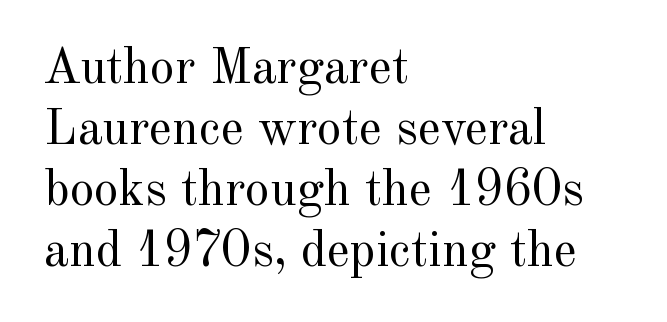
The image shows 50 px regular-weight serif type, upright; set left-aligned, line spacing 1.22x, normal letter spacing, not underlined; a small x-height.
